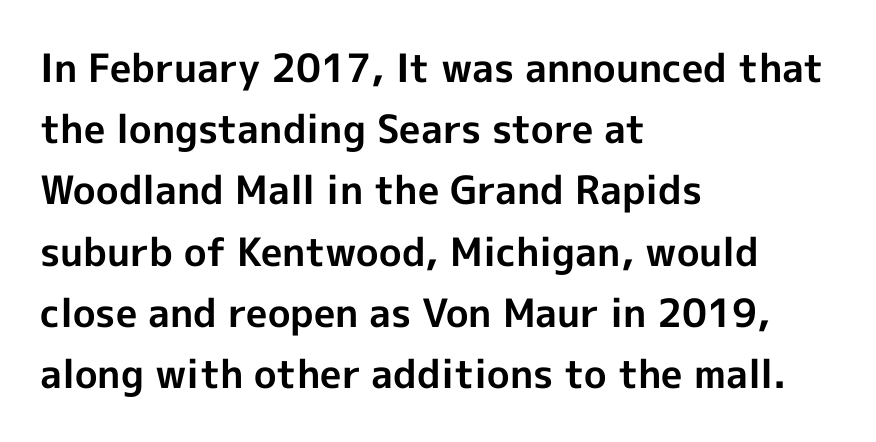
{"serif": "no", "italic": "no", "bold": "yes", "weight": "bold", "width": "normal", "x_height": "medium", "monospaced": "no", "underline": "no", "align": "left", "line_spacing": "normal", "line_spacing_ratio": 1.57, "letter_spacing": "normal", "letter_spacing_em": 0.0, "glyph_px": 39}
